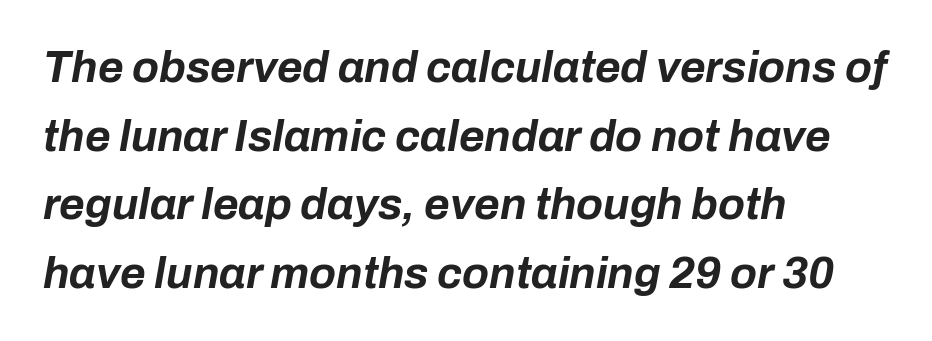
{"italic": "yes", "lean": "right", "slant_degrees": 10, "bold": "yes", "weight": "bold", "width": "normal", "stroke_contrast": "low", "x_height": "medium", "monospaced": "no", "underline": "no", "align": "left", "line_spacing": "normal", "line_spacing_ratio": 1.56, "letter_spacing": "normal", "letter_spacing_em": 0.0, "glyph_px": 44}
